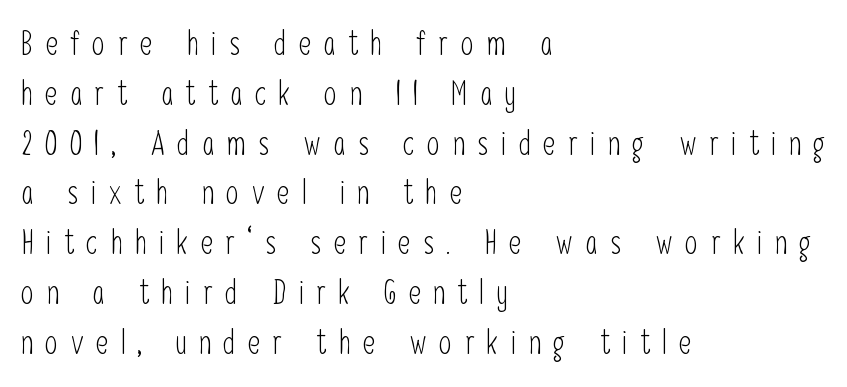
{"serif": "no", "italic": "no", "bold": "no", "weight": "light", "width": "condensed", "stroke_contrast": "low", "x_height": "medium", "monospaced": "no", "underline": "no", "align": "left", "line_spacing": "normal", "line_spacing_ratio": 1.51, "letter_spacing": "wide", "letter_spacing_em": 0.38, "glyph_px": 33}
